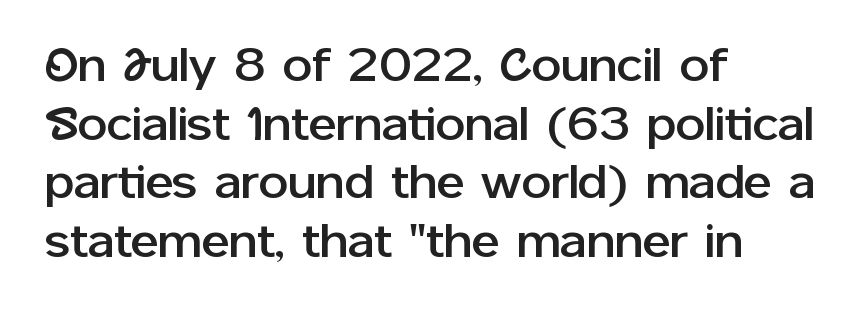
Q: Is the text italic (slanted)? A: No, it is upright.
Q: Is the typeface a serif or a sans-serif typeface? A: Sans-serif.
Q: Is the text underlined? A: No.
Q: How is the paragraph aligned? A: Left-aligned.
Q: Is the spacing between letters normal or unusually wide? A: Normal.
Q: Is the spacing between lines tight, normal or loose? A: Normal.
Q: Width (condensed, normal, or wide)? A: Normal.
Q: Stroke contrast? A: Low.
Q: x-height? A: Medium.
Q: Monospaced? A: No.
